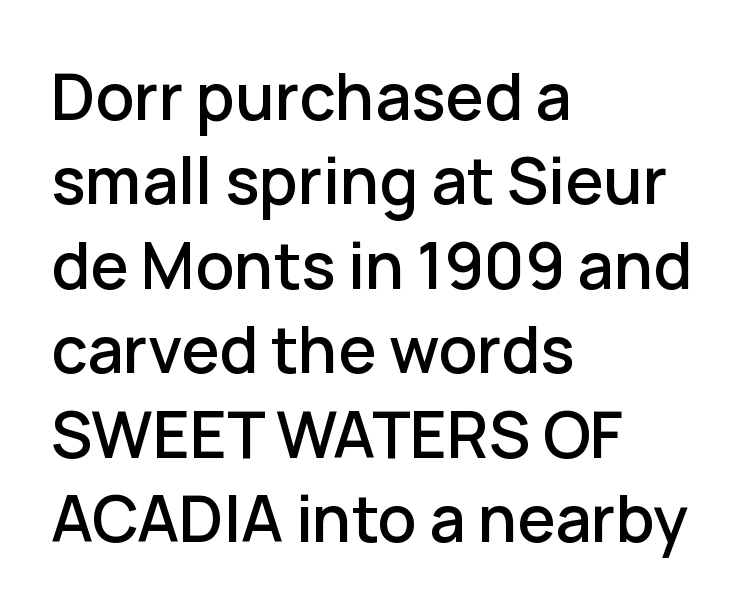
The image shows 64 px sans-serif type, upright; set left-aligned, normal line spacing (1.32x), normal letter spacing, not underlined; low stroke contrast and a medium x-height.
